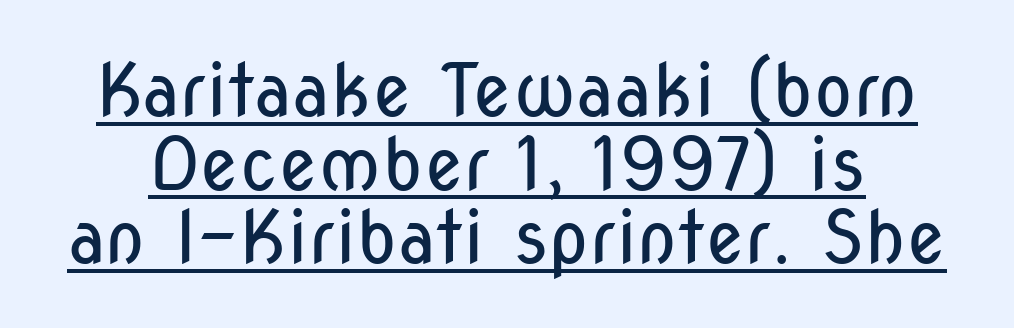
I'd call this a sans setting — the letters go barefoot. On a weight scale, this lands at 450 or below. Notice how a bar underscores the lettering throughout. This sample has the flowing, uneven cadence of proportional lettering. It's the straight-up-and-down kind of type. Rows of type sit shoulder to shoulder in the vertical direction.
